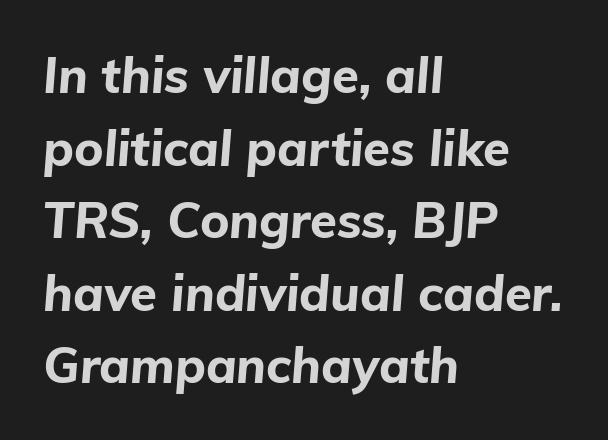
The image shows 49 px bold type, italic (leaning right); set left-aligned, normal line spacing (1.48x), normal letter spacing, not underlined; low stroke contrast and a medium x-height.
